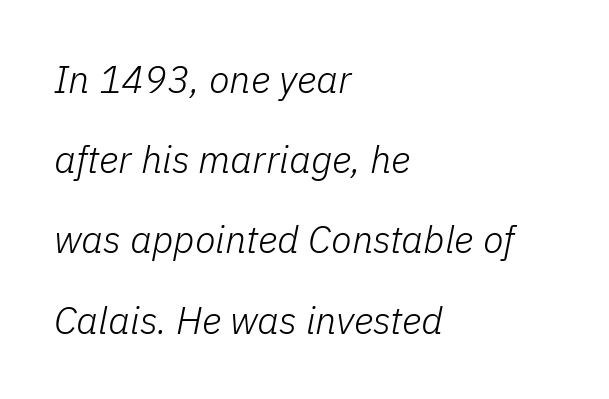
The image shows 38 px light type, italic (leaning right); set left-aligned, loose line spacing (2.11x), normal letter spacing, not underlined; low stroke contrast and a medium x-height.
